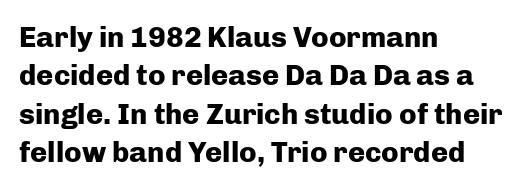
Nobody touched the tracking dial on this one. Bold? Absolutely — the strokes are thick and heavy. Notice how the passage keeps a crisp vertical edge on the left only. The specimen reads as upright at a glance.
